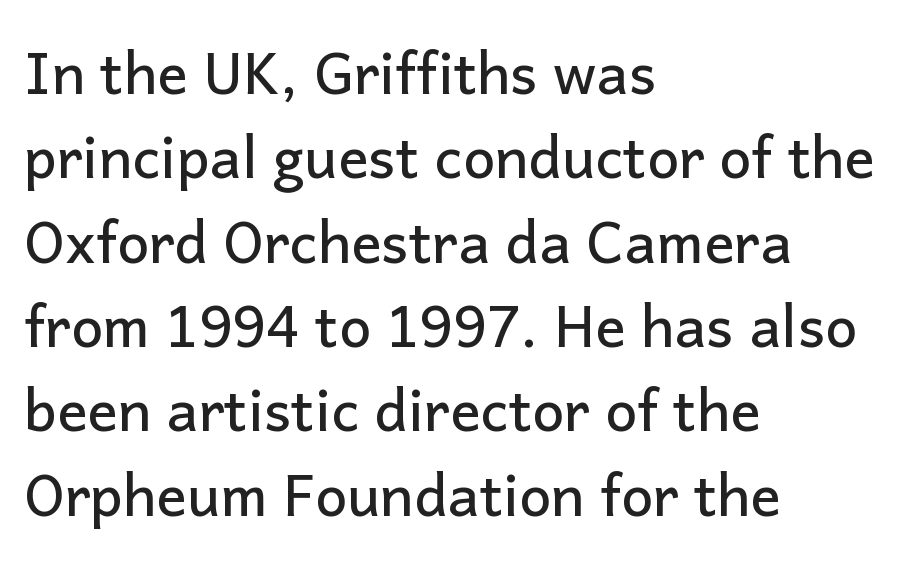
{"serif": "no", "italic": "no", "width": "normal", "stroke_contrast": "low", "x_height": "medium", "monospaced": "no", "underline": "no", "align": "left", "line_spacing": "normal", "line_spacing_ratio": 1.48, "letter_spacing": "normal", "letter_spacing_em": 0.0, "glyph_px": 57}
